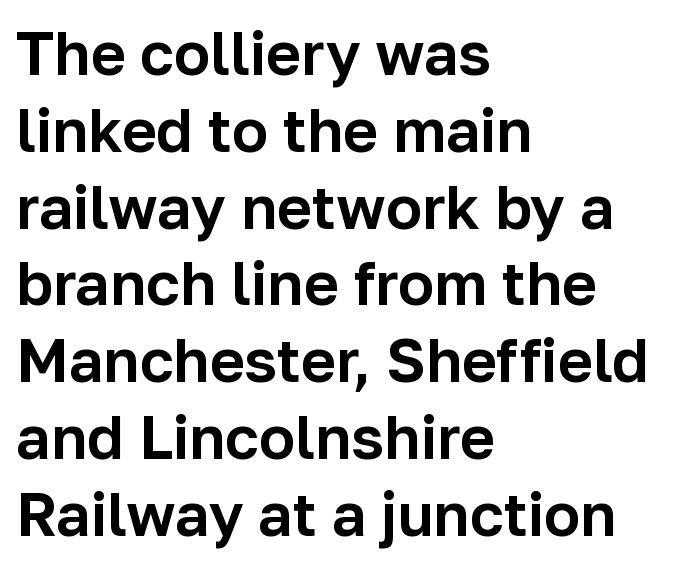
The image shows 60 px sans-serif type, upright; set left-aligned, normal line spacing (1.28x), normal letter spacing, not underlined; low stroke contrast and a medium x-height.
